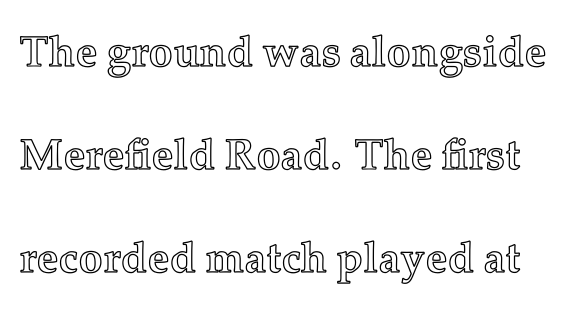
Q: Is the text italic (slanted)? A: No, it is upright.
Q: Is the text underlined? A: No.
Q: Is the spacing between letters normal or unusually wide? A: Normal.
Q: Is the spacing between lines tight, normal or loose? A: Loose.
Q: Width (condensed, normal, or wide)? A: Normal.
Q: x-height? A: Medium.
Q: Monospaced? A: No.
